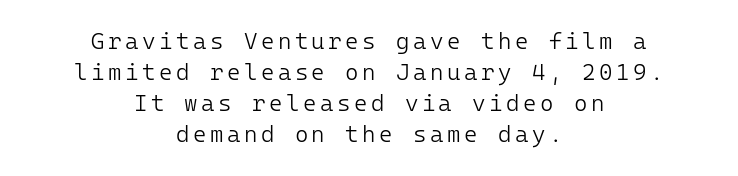
Q: Is the text bold? A: No.
Q: Is the text italic (slanted)? A: No, it is upright.
Q: Is the text underlined? A: No.
Q: How is the paragraph aligned? A: Centered.
Q: Is the spacing between lines tight, normal or loose? A: Normal.
